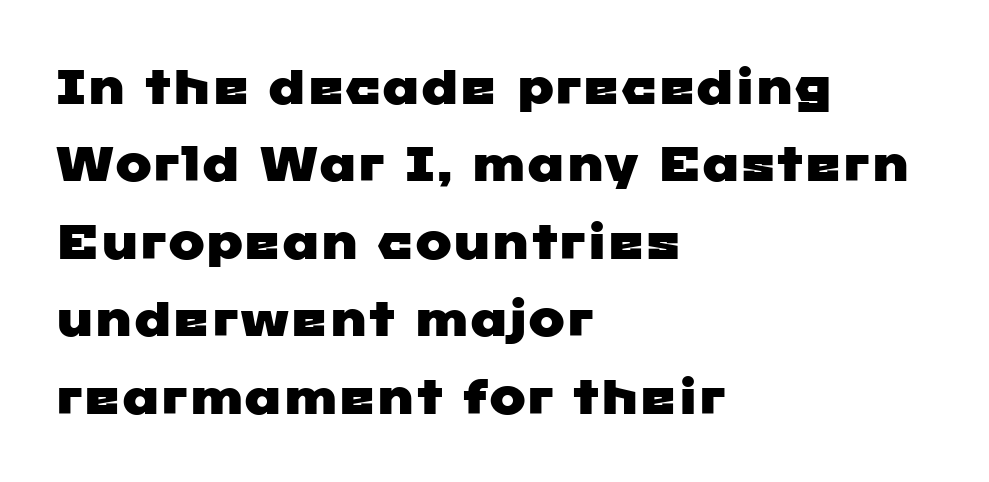
{"serif": "no", "width": "wide", "stroke_contrast": "low", "x_height": "medium", "monospaced": "no", "underline": "no", "align": "left", "line_spacing": "normal", "line_spacing_ratio": 1.58, "letter_spacing": "normal", "letter_spacing_em": 0.0, "glyph_px": 49}
